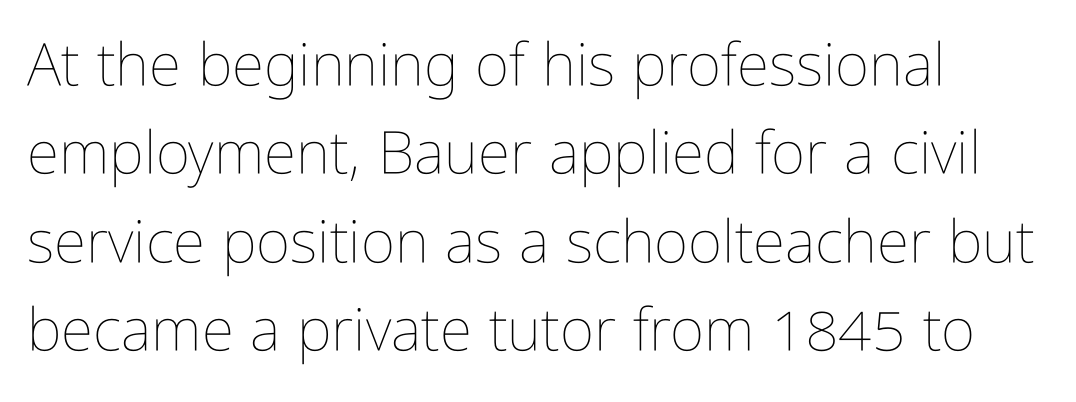
The image shows 59 px thin, condensed type, upright; set left-aligned, normal line spacing (1.5x), normal letter spacing, not underlined; low stroke contrast and a medium x-height.
